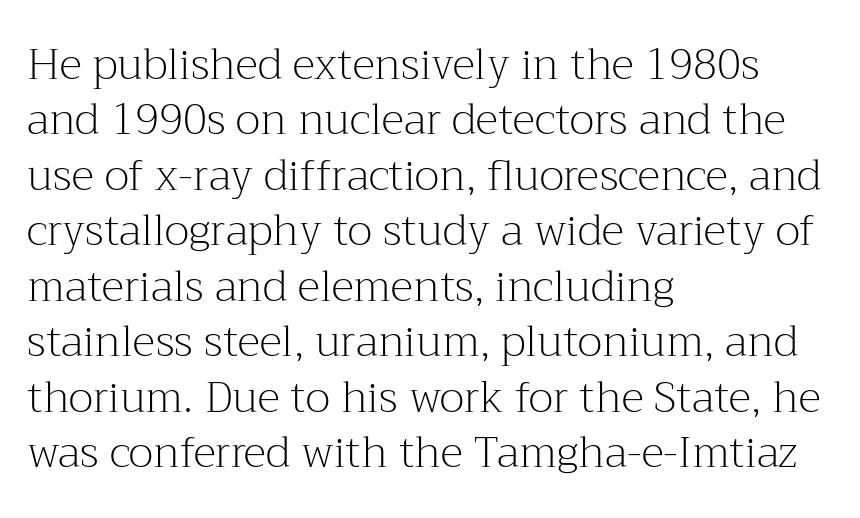
{"serif": "yes", "italic": "no", "bold": "no", "weight": "light", "width": "normal", "stroke_contrast": "medium", "x_height": "medium", "monospaced": "no", "underline": "no", "align": "left", "line_spacing": "normal", "line_spacing_ratio": 1.29, "letter_spacing": "normal", "letter_spacing_em": 0.0, "glyph_px": 43}
